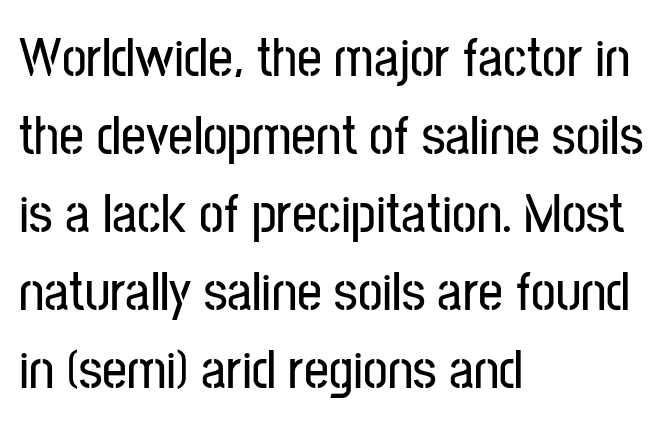
The strip under each line holds only bare page. Serifs: no, the terminals of the letterforms are clean. The rendering anchors every line to the left-hand side. Proportional: the letters do not fall into vertical columns.
